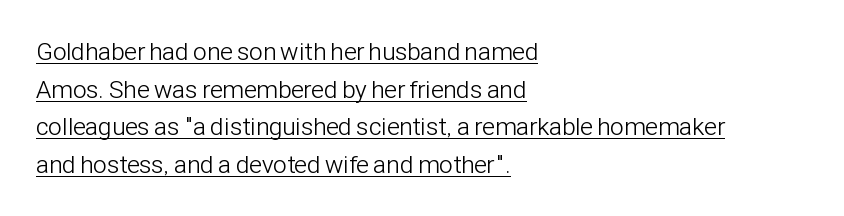
The image shows 25 px text type, upright; set left-aligned, normal line spacing (1.51x), normal letter spacing, underlined.
